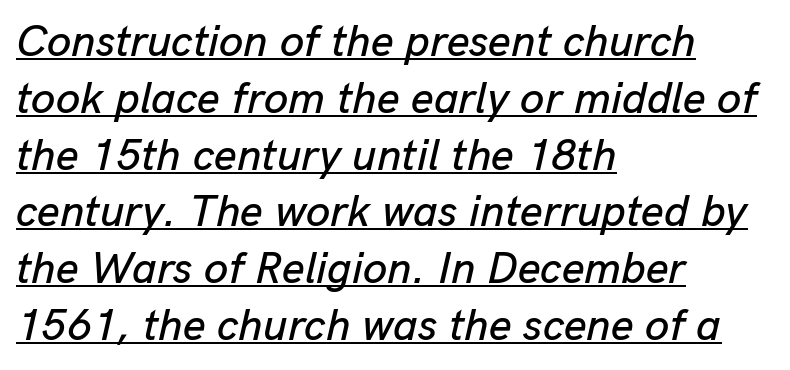
{"italic": "yes", "lean": "right", "slant_degrees": 13, "width": "normal", "stroke_contrast": "low", "x_height": "medium", "monospaced": "no", "underline": "yes", "align": "left", "line_spacing": "normal", "line_spacing_ratio": 1.29, "letter_spacing": "normal", "letter_spacing_em": 0.0, "glyph_px": 44}
